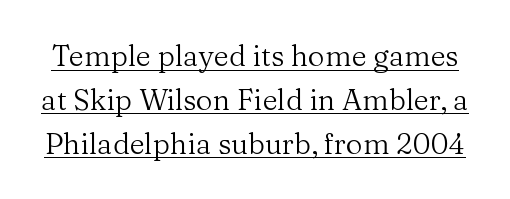
Q: Is the text bold? A: No.
Q: Is the text italic (slanted)? A: No, it is upright.
Q: Is the typeface a serif or a sans-serif typeface? A: Serif.
Q: Is the text underlined? A: Yes.
Q: Is the spacing between letters normal or unusually wide? A: Normal.
Q: Is the spacing between lines tight, normal or loose? A: Normal.
Q: Width (condensed, normal, or wide)? A: Normal.
Q: Stroke contrast? A: Medium.
Q: x-height? A: Medium.
Q: Monospaced? A: No.
